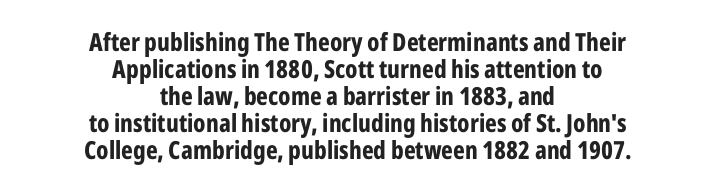
Q: Is the text bold? A: Yes.
Q: Is the text italic (slanted)? A: No, it is upright.
Q: Is the text underlined? A: No.
Q: How is the paragraph aligned? A: Centered.
Q: Is the spacing between letters normal or unusually wide? A: Normal.
Q: Is the spacing between lines tight, normal or loose? A: Tight.
